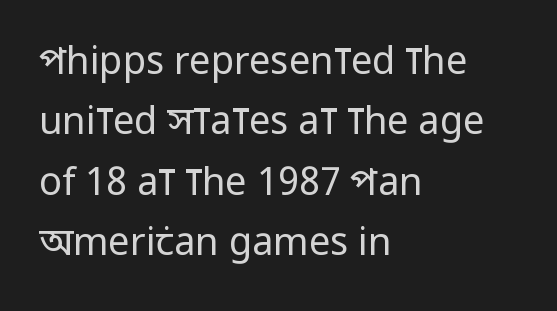
The line-height multiplier appears to be the usual default. A bare baseline throughout the passage. Short and long lines alike share a common starting point at left. On a weight scale, this lands at 450 or below. Do the letters lean? They stand straight. The rendering uses natural spacing where letterforms have individual widths.
